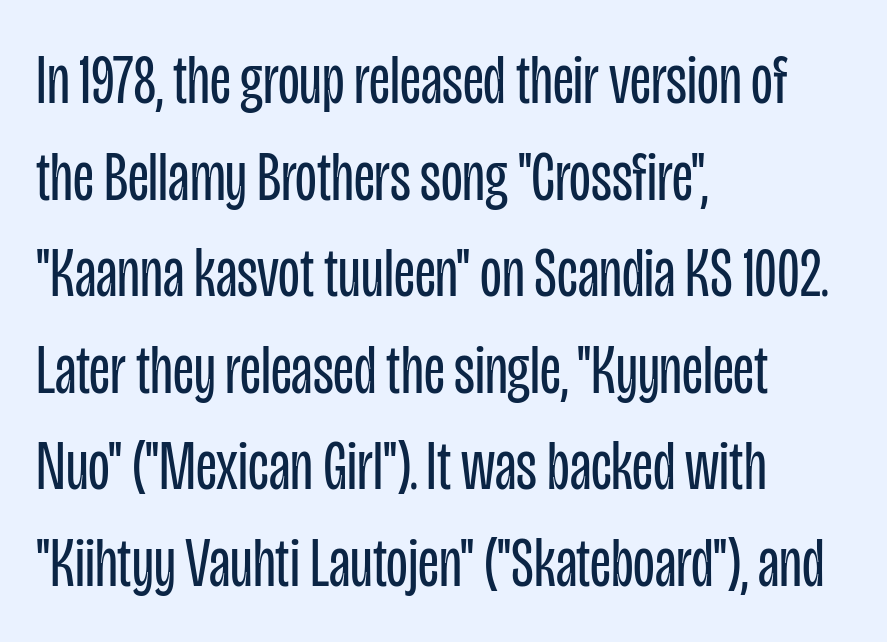
Q: Is the text bold? A: No.
Q: Is the text italic (slanted)? A: No, it is upright.
Q: Is the typeface a serif or a sans-serif typeface? A: Sans-serif.
Q: Is the text underlined? A: No.
Q: How is the paragraph aligned? A: Left-aligned.
Q: Is the spacing between letters normal or unusually wide? A: Normal.
Q: Is the spacing between lines tight, normal or loose? A: Normal.
Q: Width (condensed, normal, or wide)? A: Condensed.
Q: Stroke contrast? A: Low.
Q: x-height? A: Large.
Q: Monospaced? A: No.
